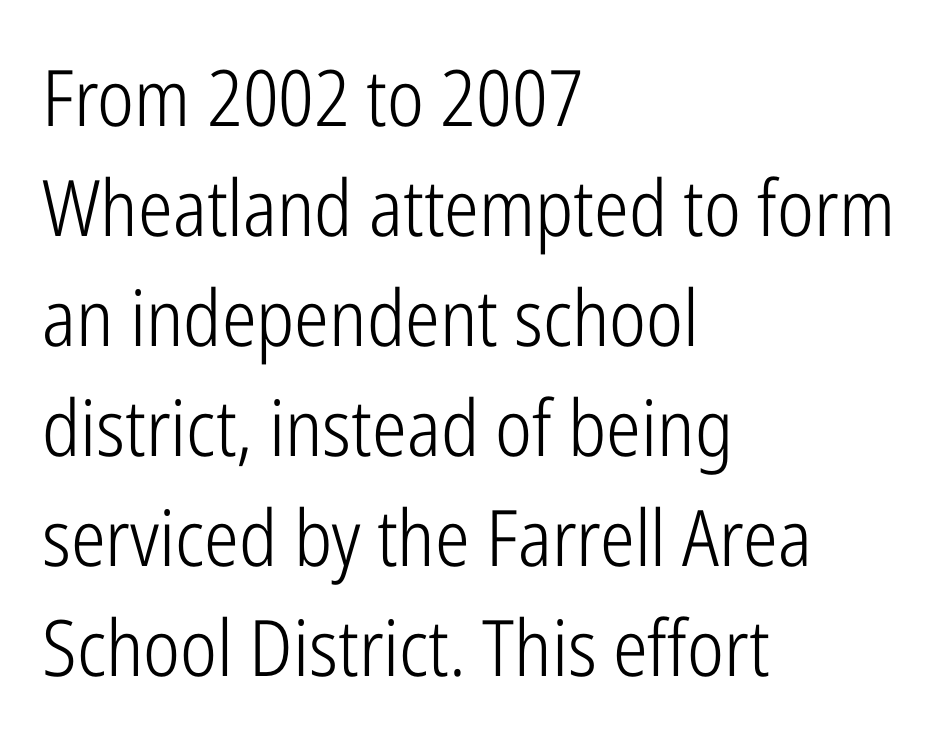
The image shows 78 px light, condensed sans-serif type, upright; set left-aligned, normal line spacing (1.41x), normal letter spacing, not underlined; low stroke contrast and a medium x-height.
